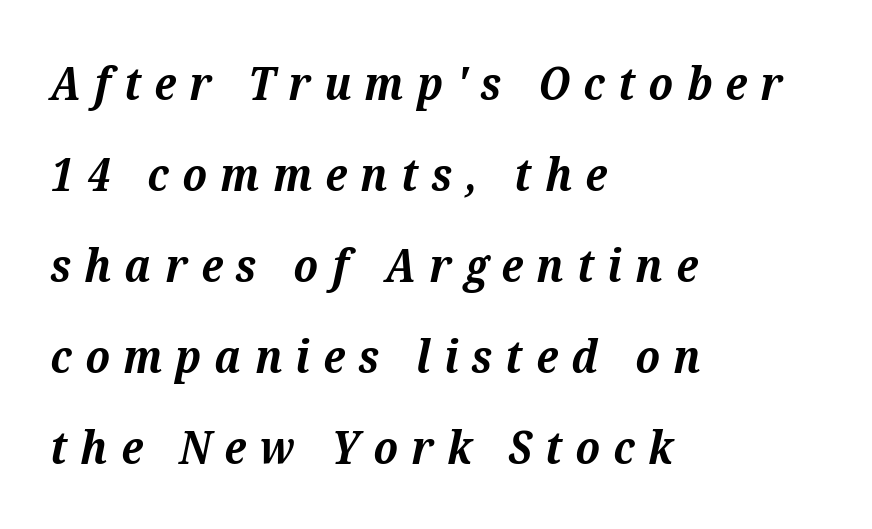
The image shows 46 px bold serif type, italic (leaning right); set left-aligned, loose line spacing (1.98x), unusually wide letter spacing (+0.29 em), not underlined; medium stroke contrast and a medium x-height.
